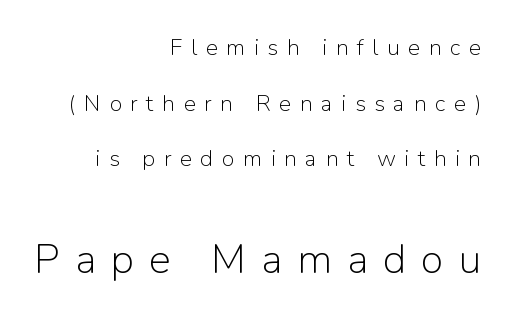
{"serif": "no", "italic": "no", "bold": "no", "weight": "light", "width": "normal", "stroke_contrast": "low", "x_height": "medium", "monospaced": "no", "underline": "no", "align": "right", "line_spacing": "loose", "line_spacing_ratio": 2.42, "letter_spacing": "wide", "letter_spacing_em": 0.37, "larger_block": "second", "size_ratio": 1.78, "glyph_px": 41}
